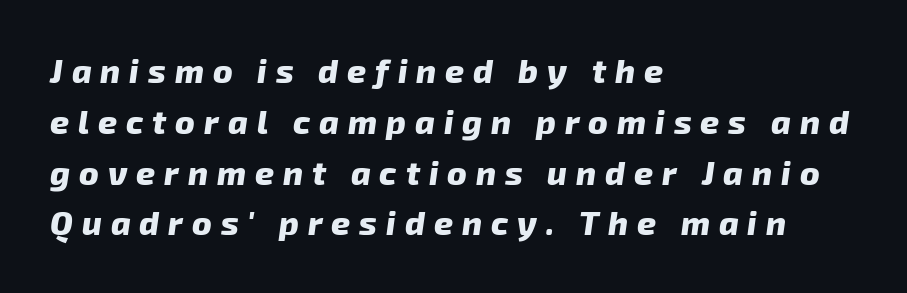
The image shows 33 px heavy type, italic (leaning right); set left-aligned, normal line spacing (1.54x), unusually wide letter spacing (+0.27 em), not underlined; low stroke contrast and a medium x-height.
